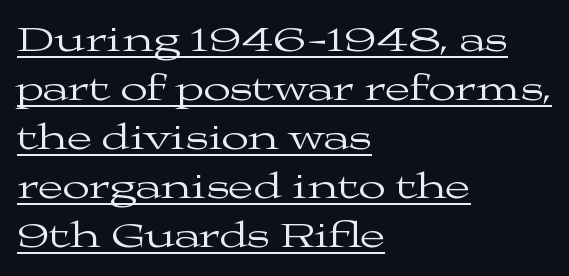
The image shows 36 px regular-weight, wide serif type, upright; set left-aligned, normal line spacing (1.36x), normal letter spacing, underlined; medium stroke contrast and a medium x-height.
